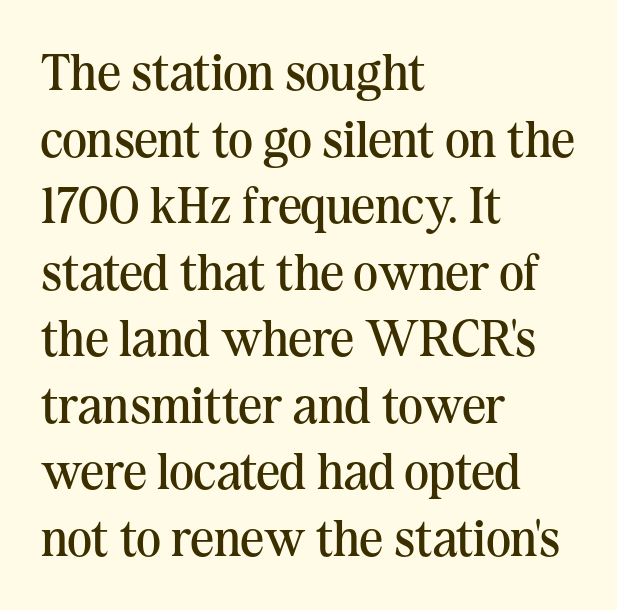
Q: Is the text bold? A: No.
Q: Is the text italic (slanted)? A: No, it is upright.
Q: Is the typeface a serif or a sans-serif typeface? A: Serif.
Q: Is the text underlined? A: No.
Q: How is the paragraph aligned? A: Left-aligned.
Q: Is the spacing between letters normal or unusually wide? A: Normal.
Q: Is the spacing between lines tight, normal or loose? A: Normal.
Q: Width (condensed, normal, or wide)? A: Normal.
Q: Stroke contrast? A: Medium.
Q: x-height? A: Medium.
Q: Monospaced? A: No.
